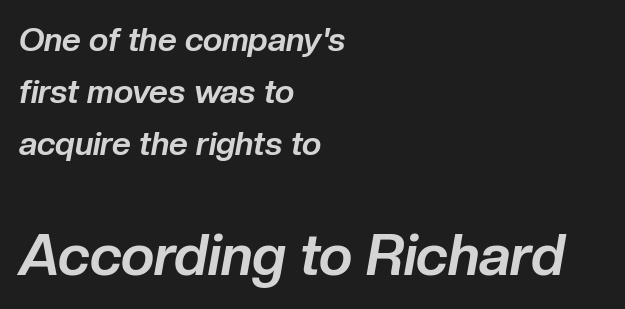
Here the designer chose a conventional face with non-uniform glyph widths. What weight is shown? A full bold with thick strokes. Look at the glyph heights: the lower group is clearly the bigger setting. Every character sits at an angle, as italics do. What stands out about the letter spacing? Nothing — it is the standard amount. Which margin do the lines hug? The left one — the right edge is uneven.
